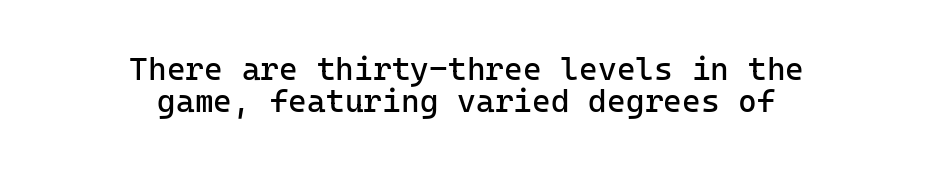
Does the lettering tilt? It doesn't — this is upright. Students, note that the glyphs here touch the page at normal intervals. The paragraph shown floats in the horizontal middle. Closely set lines give the paragraph a compact silhouette. These glyphs show unthickened strokes, regular width or finer. The text was rendered using a sans face with plain stroke endings.
